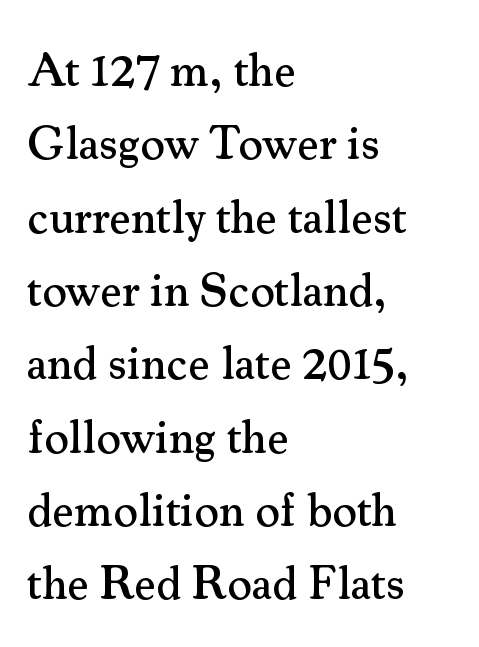
{"serif": "yes", "italic": "no", "width": "normal", "stroke_contrast": "medium", "x_height": "small", "monospaced": "no", "underline": "no", "align": "left", "line_spacing": "normal", "line_spacing_ratio": 1.56, "letter_spacing": "normal", "letter_spacing_em": 0.0, "glyph_px": 47}
